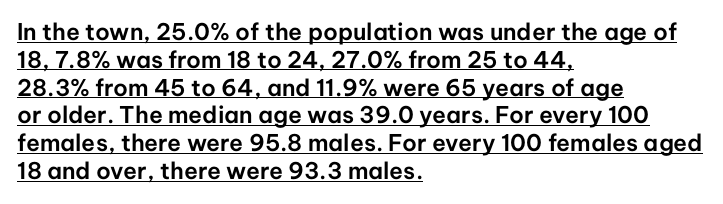
Q: Is the text italic (slanted)? A: No, it is upright.
Q: Is the text underlined? A: Yes.
Q: How is the paragraph aligned? A: Left-aligned.
Q: Is the spacing between letters normal or unusually wide? A: Normal.
